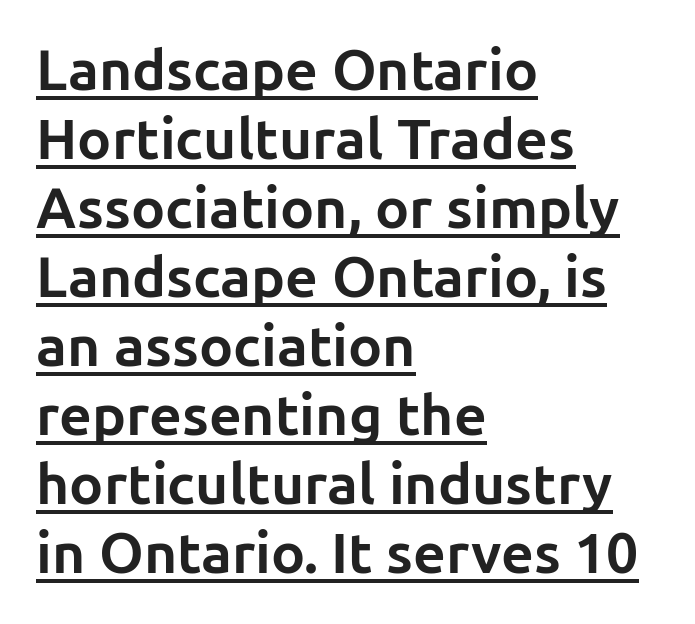
These lines are rendered in a variable-pitch font. These characters rest on top of a visible drawn line. The gaps between neighbouring characters are ordinary and unremarkable. Nope, not italic — everything's standing straight.
